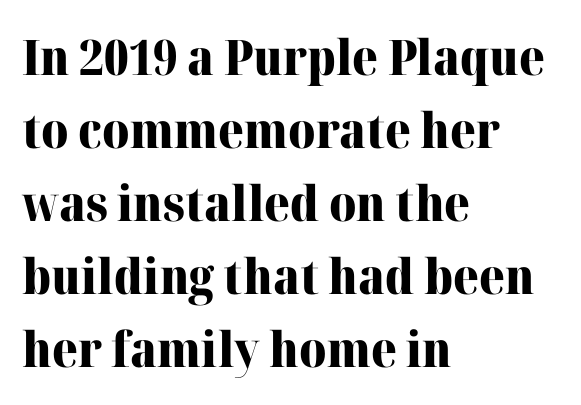
{"serif": "yes", "italic": "no", "bold": "yes", "weight": "heavy", "width": "normal", "stroke_contrast": "high", "x_height": "medium", "monospaced": "no", "underline": "no", "align": "left", "line_spacing": "normal", "line_spacing_ratio": 1.49, "letter_spacing": "normal", "letter_spacing_em": 0.0, "glyph_px": 49}
